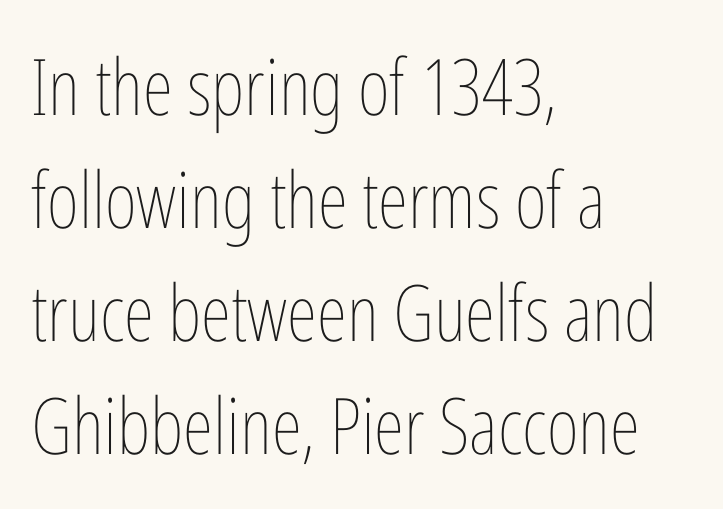
{"italic": "no", "bold": "no", "weight": "thin", "width": "condensed", "stroke_contrast": "low", "x_height": "medium", "monospaced": "no", "underline": "no", "align": "left", "line_spacing": "normal", "line_spacing_ratio": 1.45, "letter_spacing": "normal", "letter_spacing_em": 0.0, "glyph_px": 78}
